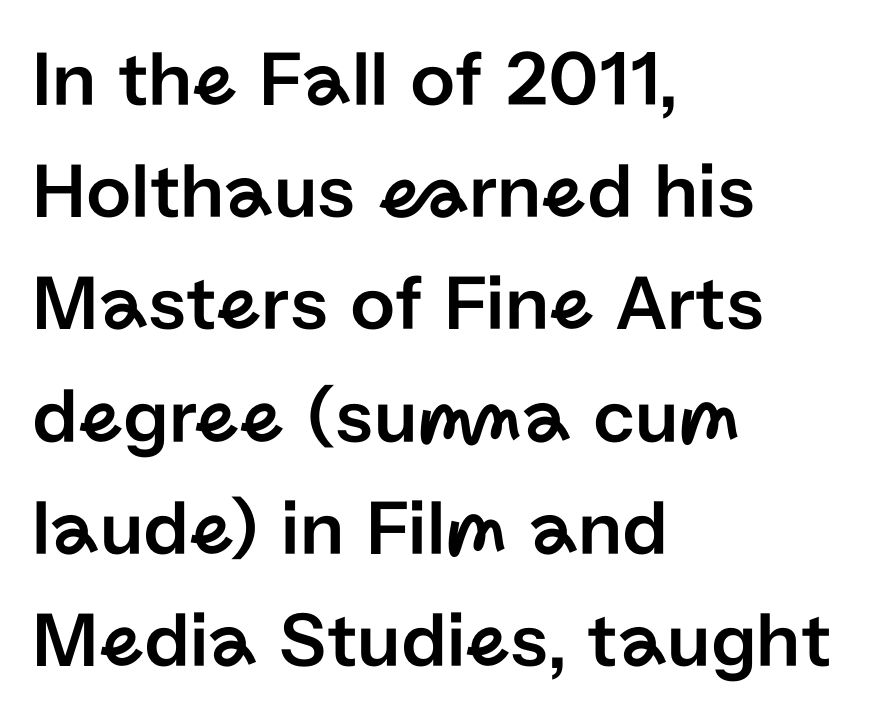
What stands out about the letter spacing? Nothing — it is the standard amount. Vertically, the passage feels balanced, rows spaced as you'd expect. The face used here is a sans, in the tradition of grotesques and geometrics. No word sits above an underline. The font's upright variant was chosen for this text.
